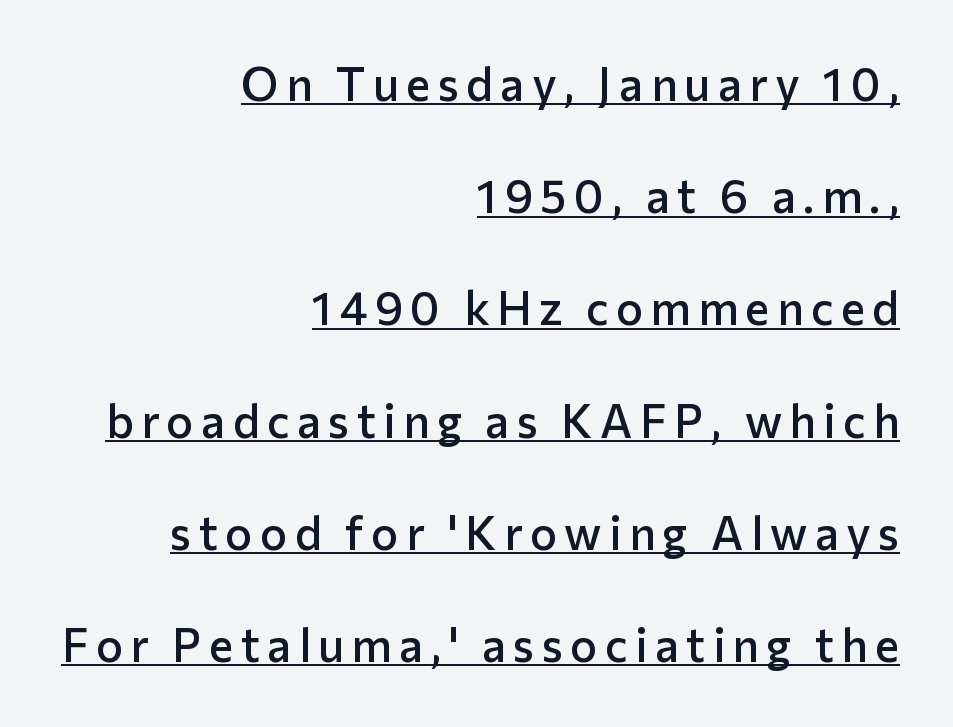
The image shows 46 px semibold sans-serif type, upright; set right-aligned, loose line spacing (2.44x), underlined; low stroke contrast and a medium x-height.
